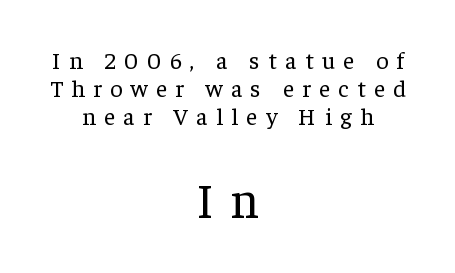
Q: Is the text bold? A: No.
Q: Is the text italic (slanted)? A: No, it is upright.
Q: Is the typeface a serif or a sans-serif typeface? A: Serif.
Q: Is the text underlined? A: No.
Q: How is the paragraph aligned? A: Centered.
Q: Is the spacing between letters normal or unusually wide? A: Unusually wide.
Q: Which block of text is set in a larger size, the first (top) or the second (bottom)? A: The second (bottom) one.
Q: Width (condensed, normal, or wide)? A: Normal.
Q: Stroke contrast? A: Low.
Q: x-height? A: Medium.
Q: Monospaced? A: No.
